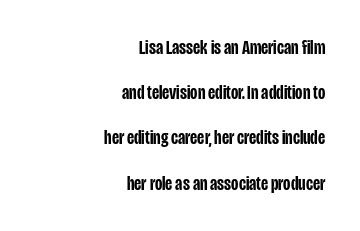
The image shows 20 px text type, upright; set right-aligned, loose line spacing (2.26x), normal letter spacing, not underlined.
